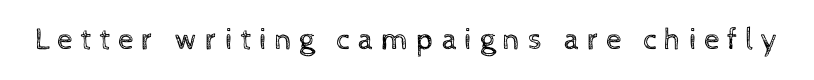
{"italic": "no", "bold": "no", "weight": "regular", "width": "normal", "x_height": "medium", "monospaced": "no", "underline": "no", "letter_spacing": "wide", "letter_spacing_em": 0.24, "glyph_px": 31}
